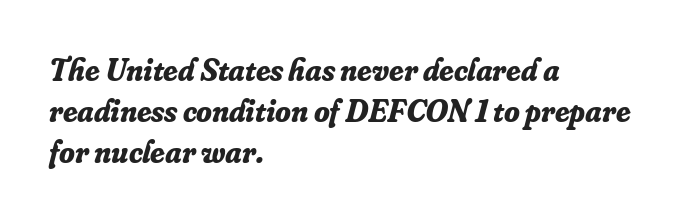
{"serif": "yes", "italic": "yes", "lean": "right", "slant_degrees": 16, "bold": "yes", "weight": "bold", "width": "normal", "stroke_contrast": "low", "x_height": "small", "monospaced": "no", "underline": "no", "align": "left", "line_spacing": "normal", "line_spacing_ratio": 1.28, "letter_spacing": "normal", "letter_spacing_em": 0.0, "glyph_px": 32}
